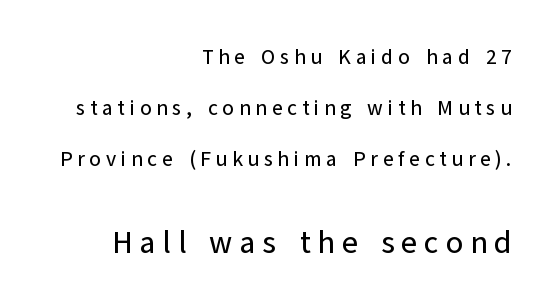
Q: Is the text italic (slanted)? A: No, it is upright.
Q: Is the typeface a serif or a sans-serif typeface? A: Sans-serif.
Q: Is the text underlined? A: No.
Q: How is the paragraph aligned? A: Right-aligned.
Q: Is the spacing between letters normal or unusually wide? A: Unusually wide.
Q: Is the spacing between lines tight, normal or loose? A: Loose.
Q: Which block of text is set in a larger size, the first (top) or the second (bottom)? A: The second (bottom) one.
Q: Width (condensed, normal, or wide)? A: Normal.
Q: Stroke contrast? A: Low.
Q: x-height? A: Medium.
Q: Monospaced? A: No.
